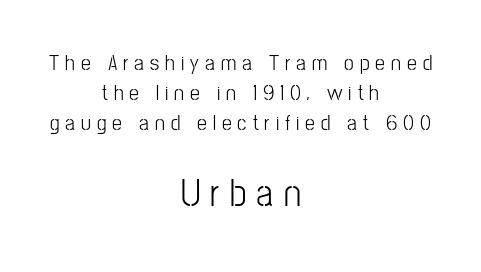
{"serif": "no", "italic": "no", "width": "condensed", "stroke_contrast": "low", "x_height": "medium", "monospaced": "no", "underline": "no", "align": "center", "line_spacing": "normal", "line_spacing_ratio": 1.36, "letter_spacing": "wide", "letter_spacing_em": 0.27, "larger_block": "second", "size_ratio": 1.73, "glyph_px": 38}
